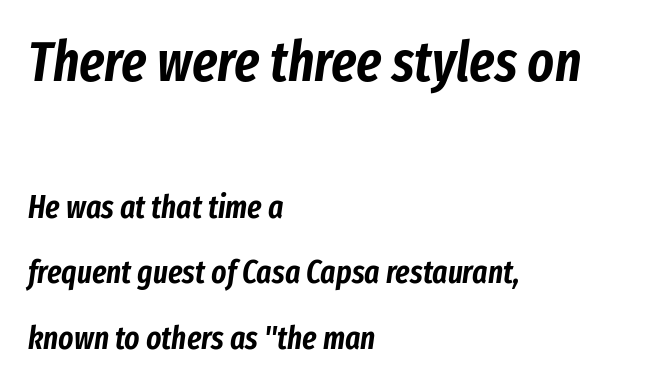
{"italic": "yes", "lean": "right", "slant_degrees": 8, "width": "condensed", "stroke_contrast": "low", "x_height": "medium", "monospaced": "no", "underline": "no", "align": "left", "line_spacing": "loose", "line_spacing_ratio": 2.05, "letter_spacing": "normal", "letter_spacing_em": 0.0, "larger_block": "first", "size_ratio": 1.75, "glyph_px": 56}
